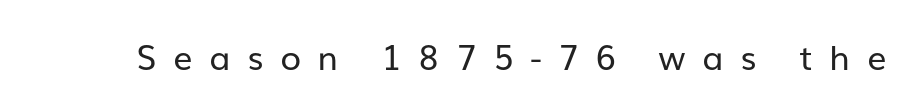
Q: Is the text bold? A: No.
Q: Is the text italic (slanted)? A: No, it is upright.
Q: Is the typeface a serif or a sans-serif typeface? A: Sans-serif.
Q: Is the text underlined? A: No.
Q: Is the spacing between letters normal or unusually wide? A: Unusually wide.
Q: Width (condensed, normal, or wide)? A: Normal.
Q: Stroke contrast? A: Low.
Q: x-height? A: Medium.
Q: Monospaced? A: No.
